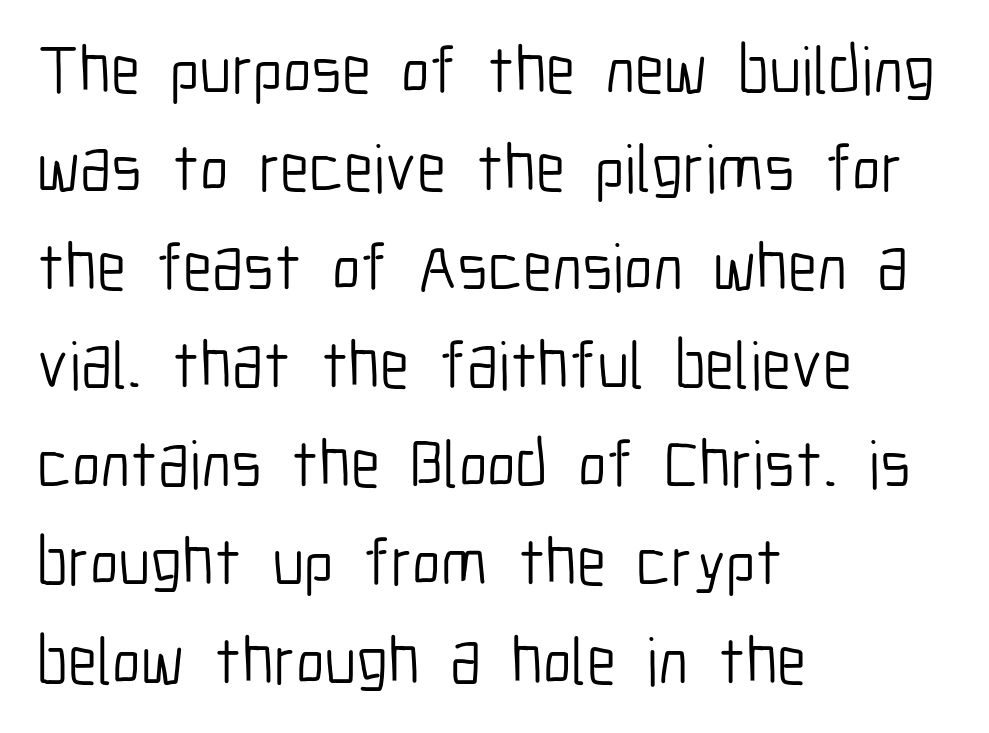
The image shows 67 px light, condensed sans-serif type, upright; set left-aligned, normal line spacing (1.47x), normal letter spacing, not underlined; low stroke contrast and a medium x-height.
